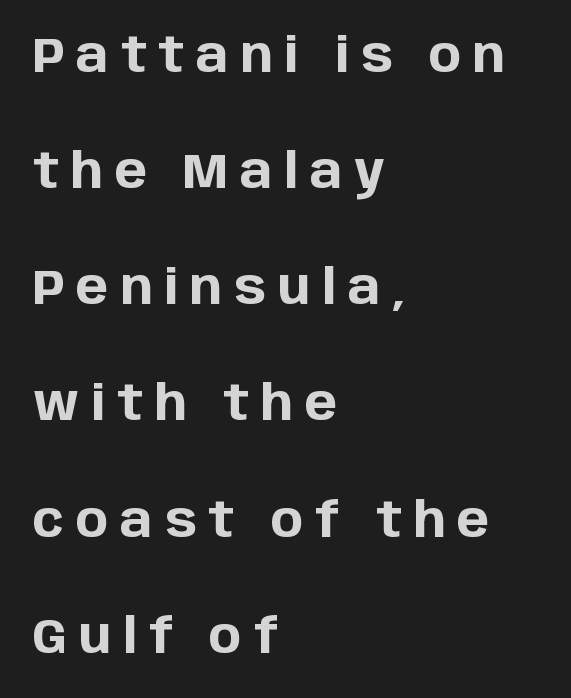
Q: Is the text bold? A: Yes.
Q: Is the text italic (slanted)? A: No, it is upright.
Q: Is the typeface a serif or a sans-serif typeface? A: Sans-serif.
Q: Is the text underlined? A: No.
Q: How is the paragraph aligned? A: Left-aligned.
Q: Is the spacing between letters normal or unusually wide? A: Unusually wide.
Q: Is the spacing between lines tight, normal or loose? A: Loose.
Q: Width (condensed, normal, or wide)? A: Normal.
Q: Stroke contrast? A: Low.
Q: x-height? A: Large.
Q: Monospaced? A: No.
